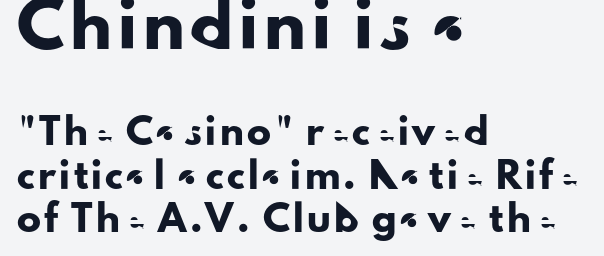
The image shows 42 px sans-serif type, upright; set left-aligned, line spacing 1.82x, not underlined; the first (top) block is 1.75x larger; low stroke contrast and a small x-height.
